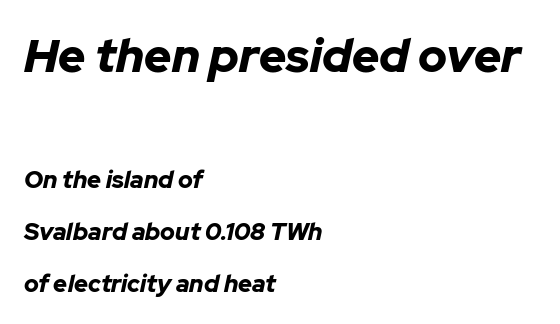
The image shows 47 px bold type, italic (leaning right); set left-aligned, loose line spacing (2.16x), normal letter spacing, not underlined; the first (top) block is 1.96x larger; low stroke contrast and a medium x-height.
